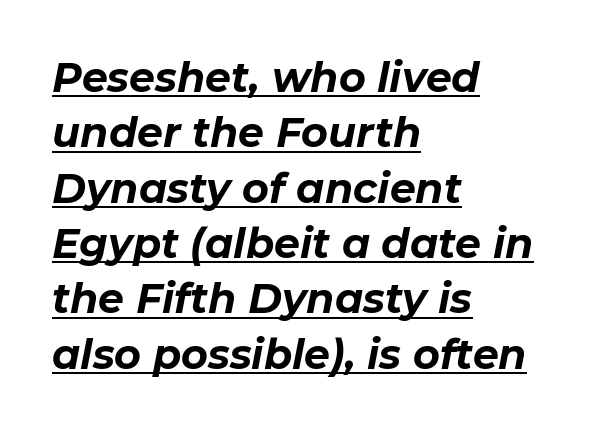
{"italic": "yes", "lean": "right", "slant_degrees": 11, "bold": "yes", "weight": "bold", "width": "normal", "stroke_contrast": "low", "x_height": "medium", "monospaced": "no", "underline": "yes", "align": "left", "line_spacing": "normal", "line_spacing_ratio": 1.35, "letter_spacing": "normal", "letter_spacing_em": 0.0, "glyph_px": 41}
